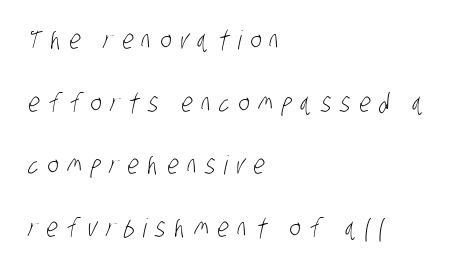
{"bold": "no", "underline": "no", "align": "left", "line_spacing": "loose", "line_spacing_ratio": 2.41, "letter_spacing": "wide", "letter_spacing_em": 0.34, "glyph_px": 26}
